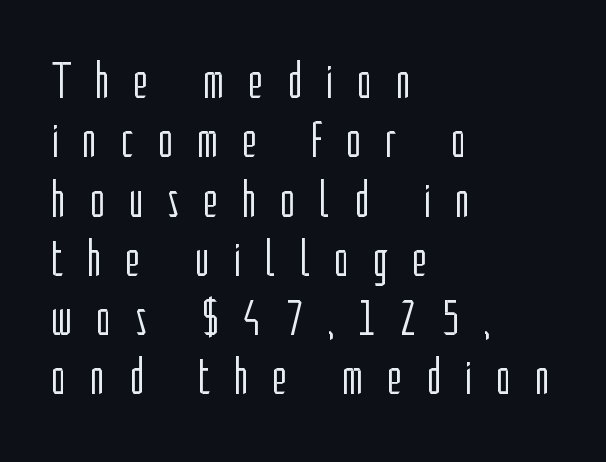
Q: Is the text bold? A: No.
Q: Is the text italic (slanted)? A: No, it is upright.
Q: Is the typeface a serif or a sans-serif typeface? A: Sans-serif.
Q: Is the text underlined? A: No.
Q: How is the paragraph aligned? A: Left-aligned.
Q: Is the spacing between letters normal or unusually wide? A: Unusually wide.
Q: Is the spacing between lines tight, normal or loose? A: Tight.
Q: Width (condensed, normal, or wide)? A: Condensed.
Q: Stroke contrast? A: Low.
Q: x-height? A: Medium.
Q: Monospaced? A: No.
